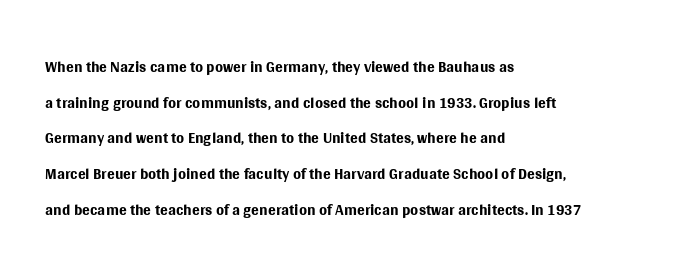
Q: Is the text bold? A: No.
Q: Is the text italic (slanted)? A: No, it is upright.
Q: Is the text underlined? A: No.
Q: How is the paragraph aligned? A: Left-aligned.
Q: Is the spacing between letters normal or unusually wide? A: Normal.
Q: Is the spacing between lines tight, normal or loose? A: Normal.
